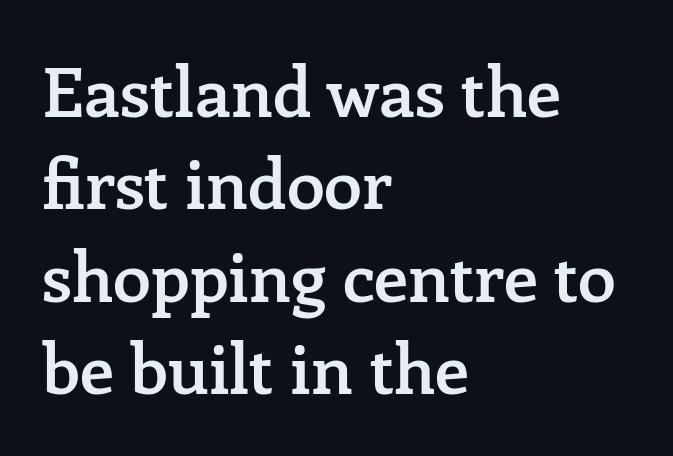
A student would call this left alignment; a typographer would say flush left, rag right. The font's upright variant was chosen for this text. Varying glyph widths throughout — classic text-font behaviour. Interline gaps are of average width in this sample. The passage shown is typeset with a serif family. Summary of weight: moderately heavy, a semibold.
